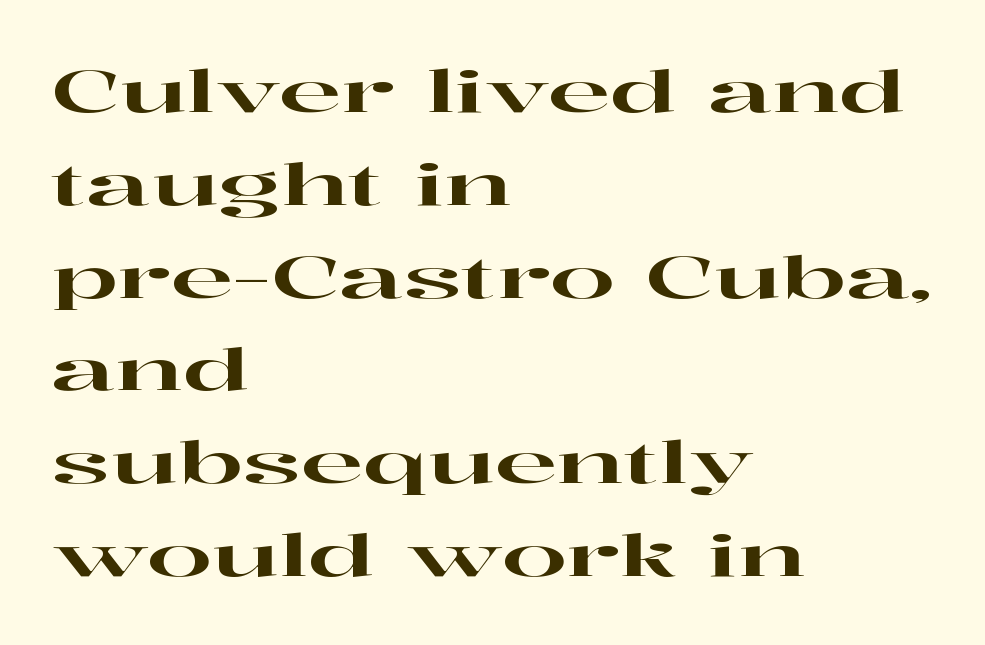
Q: Is the text italic (slanted)? A: No, it is upright.
Q: Is the typeface a serif or a sans-serif typeface? A: Serif.
Q: Is the text underlined? A: No.
Q: How is the paragraph aligned? A: Left-aligned.
Q: Is the spacing between letters normal or unusually wide? A: Normal.
Q: Is the spacing between lines tight, normal or loose? A: Normal.
Q: Width (condensed, normal, or wide)? A: Wide.
Q: Stroke contrast? A: High.
Q: x-height? A: Medium.
Q: Monospaced? A: No.
